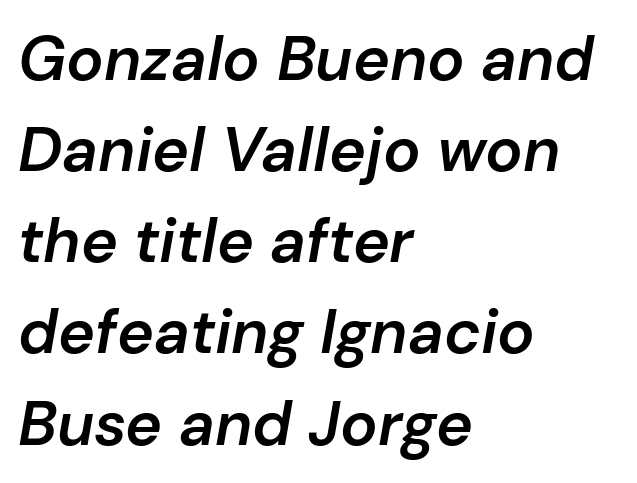
{"italic": "yes", "lean": "right", "slant_degrees": 10, "bold": "semi", "weight": "semibold", "width": "normal", "stroke_contrast": "low", "x_height": "medium", "monospaced": "no", "underline": "no", "align": "left", "line_spacing": "normal", "line_spacing_ratio": 1.47, "letter_spacing": "normal", "letter_spacing_em": 0.0, "glyph_px": 62}
